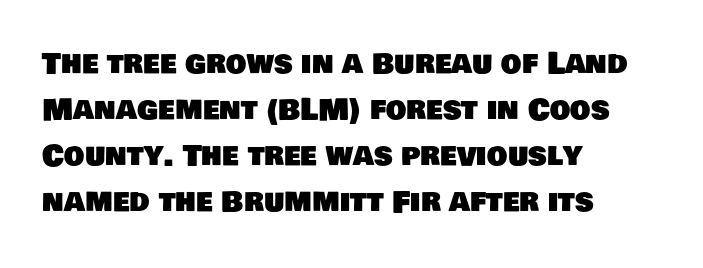
The passage is arranged the way most books set body copy — flush left. The specimen omits any rule beneath the text block's lines. Each letter keeps its own natural width here, so spacing adapts to shape. The face used here is rendered with its standard letterfit. Whoever set this chose a conventional vertical rhythm.
